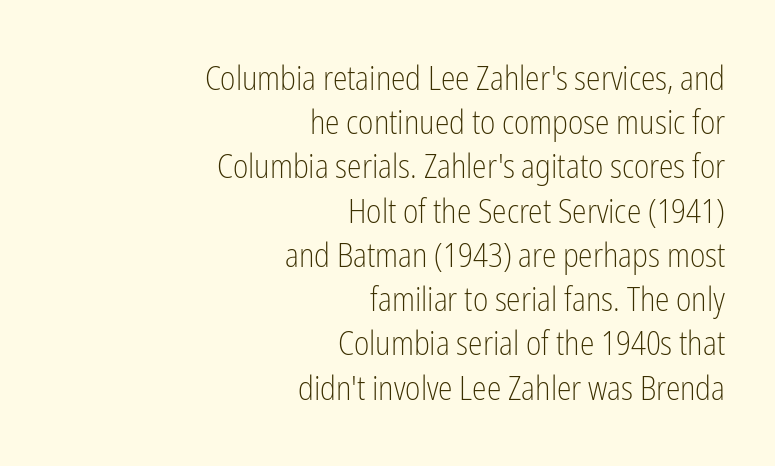
{"serif": "no", "italic": "no", "bold": "no", "weight": "light", "width": "condensed", "stroke_contrast": "low", "x_height": "medium", "monospaced": "no", "underline": "no", "align": "right", "line_spacing": "normal", "line_spacing_ratio": 1.34, "letter_spacing": "normal", "letter_spacing_em": 0.0, "glyph_px": 33}
